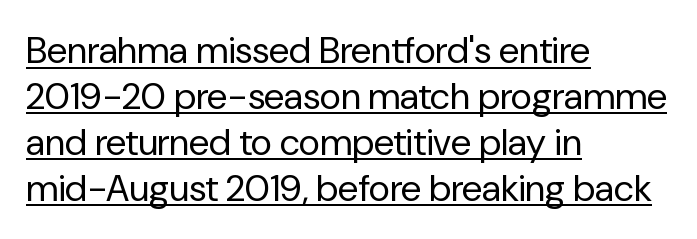
Q: Is the text bold? A: No.
Q: Is the text italic (slanted)? A: No, it is upright.
Q: Is the typeface a serif or a sans-serif typeface? A: Sans-serif.
Q: Is the text underlined? A: Yes.
Q: How is the paragraph aligned? A: Left-aligned.
Q: Is the spacing between letters normal or unusually wide? A: Normal.
Q: Width (condensed, normal, or wide)? A: Normal.
Q: Stroke contrast? A: Low.
Q: x-height? A: Medium.
Q: Monospaced? A: No.
